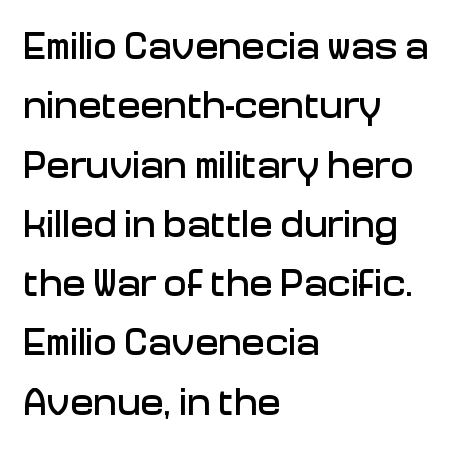
{"serif": "no", "italic": "no", "width": "normal", "stroke_contrast": "low", "x_height": "medium", "monospaced": "no", "underline": "no", "align": "left", "line_spacing": "normal", "line_spacing_ratio": 1.52, "letter_spacing": "normal", "letter_spacing_em": 0.0, "glyph_px": 39}
